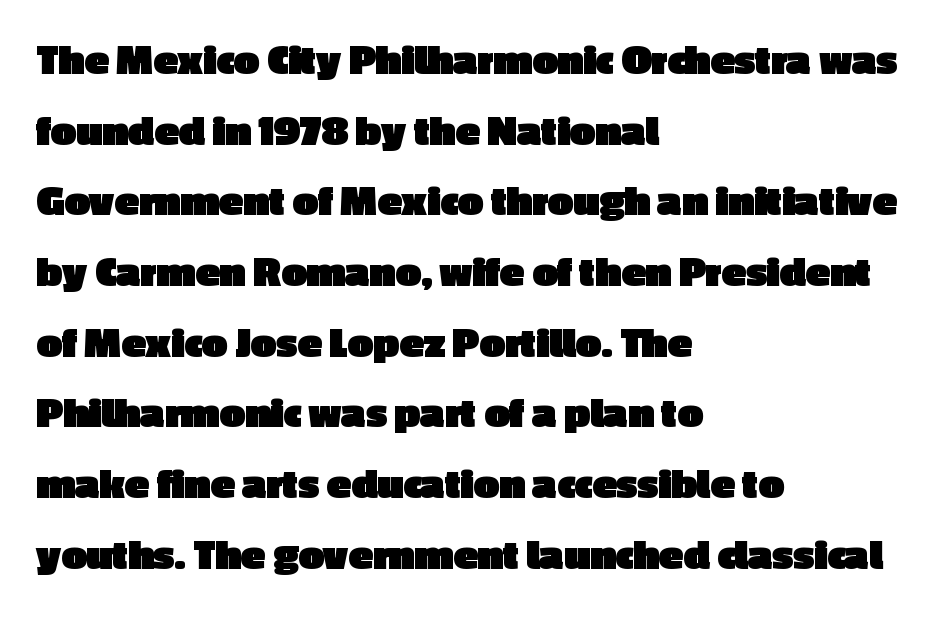
The image shows 45 px heavy sans-serif type, upright; set left-aligned, normal line spacing (1.57x), normal letter spacing, not underlined; a medium x-height.
